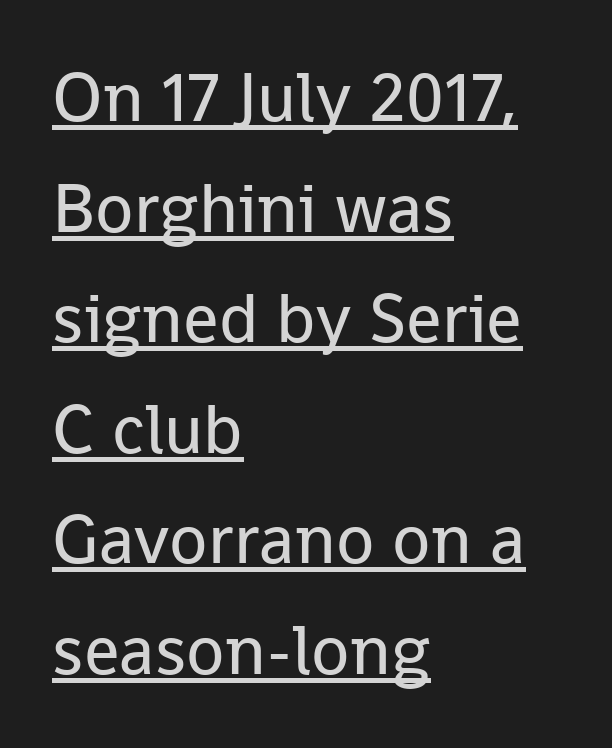
Q: Is the text bold? A: No.
Q: Is the text italic (slanted)? A: No, it is upright.
Q: Is the typeface a serif or a sans-serif typeface? A: Sans-serif.
Q: Is the text underlined? A: Yes.
Q: How is the paragraph aligned? A: Left-aligned.
Q: Is the spacing between letters normal or unusually wide? A: Normal.
Q: Is the spacing between lines tight, normal or loose? A: Normal.
Q: Width (condensed, normal, or wide)? A: Normal.
Q: Stroke contrast? A: Low.
Q: x-height? A: Medium.
Q: Monospaced? A: No.
